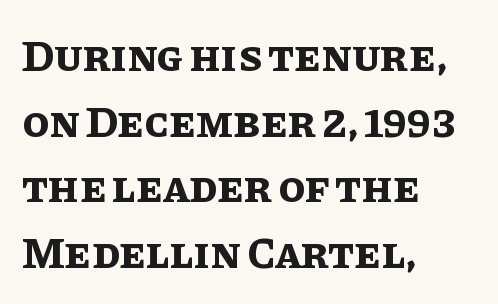
Q: Is the text bold? A: Yes.
Q: Is the text italic (slanted)? A: No, it is upright.
Q: Is the text underlined? A: No.
Q: How is the paragraph aligned? A: Left-aligned.
Q: Is the spacing between letters normal or unusually wide? A: Normal.
Q: Is the spacing between lines tight, normal or loose? A: Normal.
Q: Width (condensed, normal, or wide)? A: Normal.
Q: Stroke contrast? A: Low.
Q: x-height? A: Large.
Q: Monospaced? A: No.
